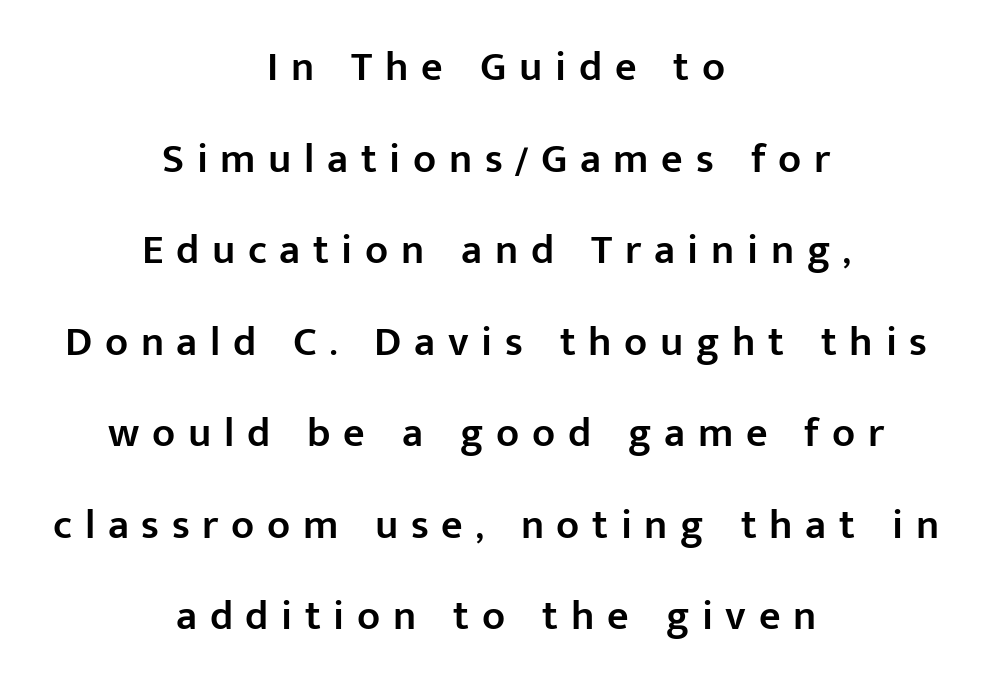
The image shows 42 px semibold sans-serif type, upright; set centered, loose line spacing (2.18x), unusually wide letter spacing (+0.3 em), not underlined; low stroke contrast and a medium x-height.
